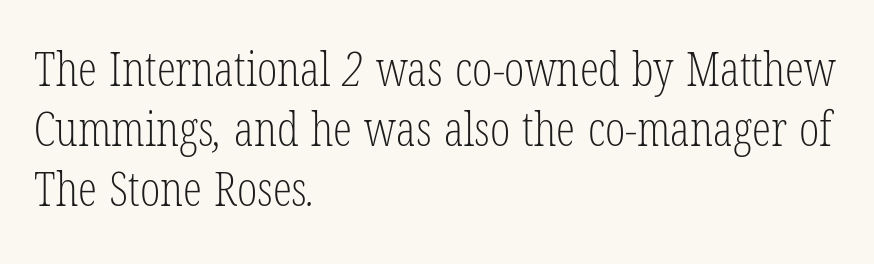
A typesetter would call this leading conventional body-copy spacing. The letters carry serifs — small finishing strokes at the ends of their stems. You could call the tracking neutral — neither tight nor loose. Stems here are at most as thick as an everyday book face. Here the designer chose a conventional face with non-uniform glyph widths.
